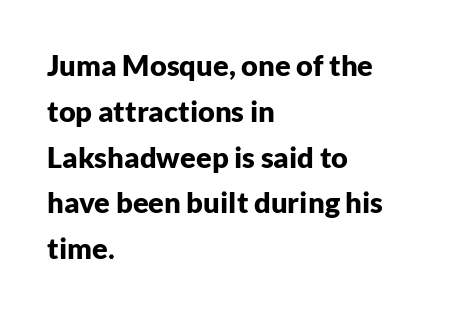
Horizontally, the lines are justified to the leading edge only. No feet cap the strokes, marking this as sans-serif type. Does the weight exceed regular? Yes, all the way to bold. No extra tracking has been applied to these lines. Clear beneath every line of the passage.
